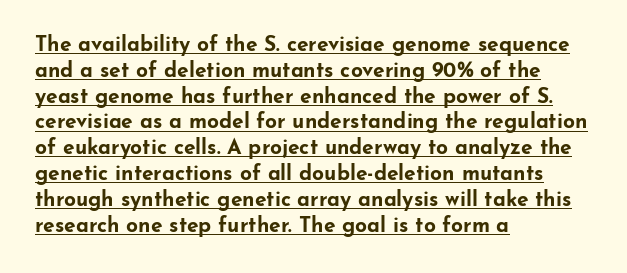
{"italic": "no", "bold": "yes", "underline": "yes", "align": "left", "line_spacing_ratio": 1.23, "letter_spacing": "normal", "letter_spacing_em": 0.0, "glyph_px": 21}
